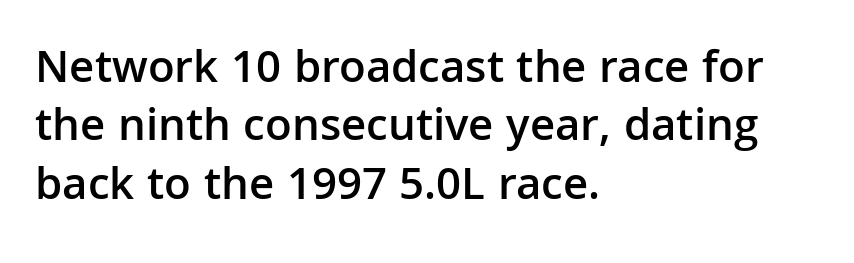
A typesetter would call this zero additional tracking. Typeset ragged right — the left edge is the straight one. Set as a demibold, roughly 600 on the weight scale. Only glyphs here, with clear space below each row. These lines are composed in type without serifs.
